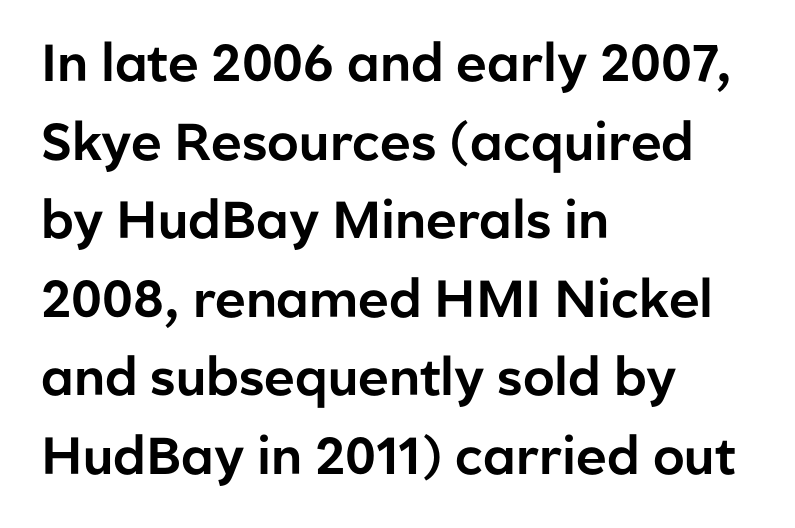
{"serif": "no", "italic": "no", "width": "normal", "stroke_contrast": "low", "x_height": "medium", "monospaced": "no", "underline": "no", "align": "left", "line_spacing": "normal", "line_spacing_ratio": 1.51, "letter_spacing": "normal", "letter_spacing_em": 0.0, "glyph_px": 52}
